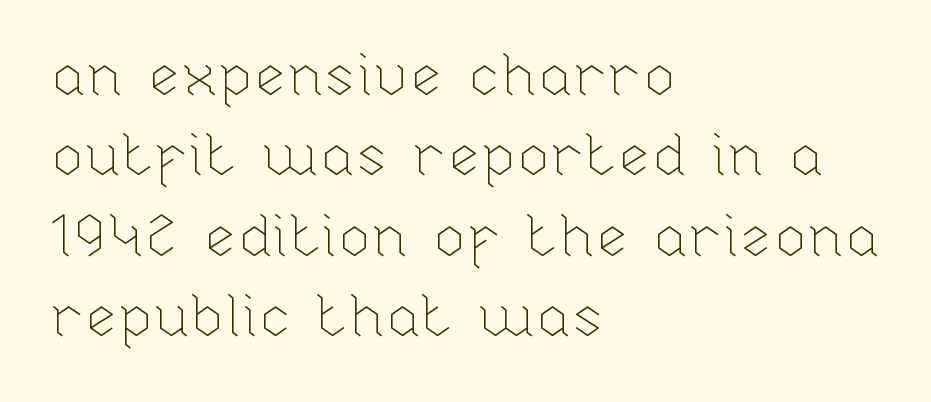
Q: Is the text bold? A: No.
Q: Is the text italic (slanted)? A: No, it is upright.
Q: Is the text underlined? A: No.
Q: How is the paragraph aligned? A: Left-aligned.
Q: Is the spacing between letters normal or unusually wide? A: Normal.
Q: Is the spacing between lines tight, normal or loose? A: Normal.
Q: Width (condensed, normal, or wide)? A: Normal.
Q: Stroke contrast? A: Low.
Q: x-height? A: Medium.
Q: Monospaced? A: No.
